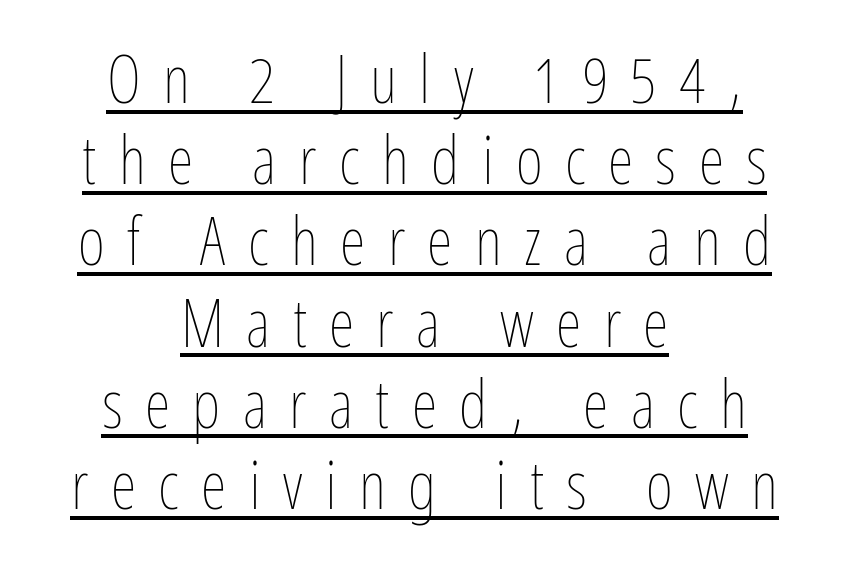
The image shows 66 px thin, condensed type, upright; set centered, line spacing 1.23x, unusually wide letter spacing (+0.34 em), underlined; low stroke contrast and a medium x-height.
